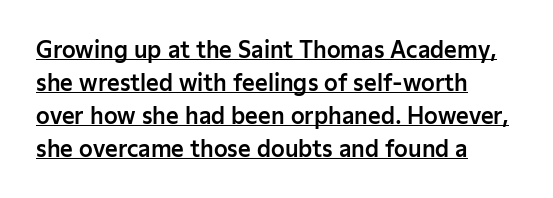
{"italic": "no", "underline": "yes", "align": "left", "line_spacing": "normal", "line_spacing_ratio": 1.5, "letter_spacing": "normal", "letter_spacing_em": 0.0, "glyph_px": 22}
